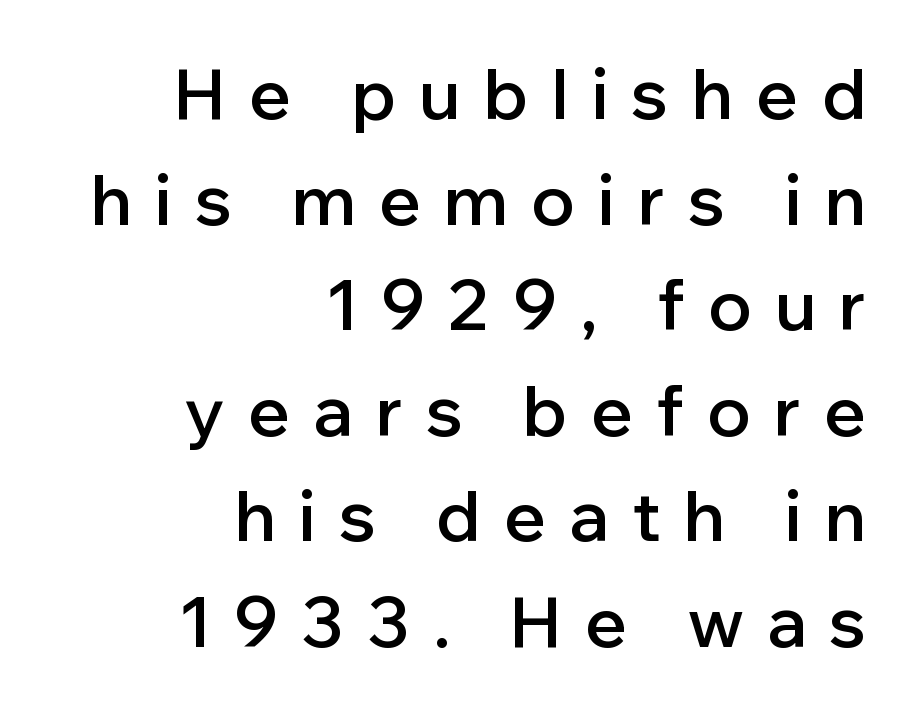
Q: Is the text bold? A: Semi-bold.
Q: Is the text italic (slanted)? A: No, it is upright.
Q: Is the typeface a serif or a sans-serif typeface? A: Sans-serif.
Q: Is the text underlined? A: No.
Q: How is the paragraph aligned? A: Right-aligned.
Q: Is the spacing between letters normal or unusually wide? A: Unusually wide.
Q: Is the spacing between lines tight, normal or loose? A: Normal.
Q: Width (condensed, normal, or wide)? A: Normal.
Q: Stroke contrast? A: Low.
Q: x-height? A: Medium.
Q: Monospaced? A: No.
